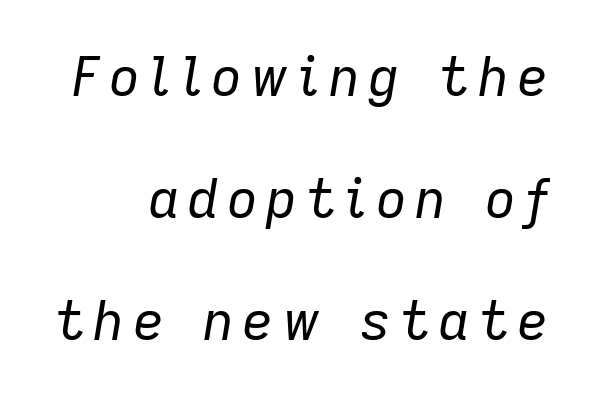
Q: Is the text bold? A: No.
Q: Is the text italic (slanted)? A: Yes, it leans right by about 9 degrees.
Q: Is the text underlined? A: No.
Q: How is the paragraph aligned? A: Right-aligned.
Q: Is the spacing between lines tight, normal or loose? A: Loose.
Q: Width (condensed, normal, or wide)? A: Normal.
Q: Stroke contrast? A: Low.
Q: x-height? A: Medium.
Q: Monospaced? A: No.
